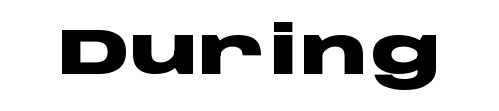
Q: Is the text bold? A: Yes.
Q: Is the text italic (slanted)? A: No, it is upright.
Q: Is the typeface a serif or a sans-serif typeface? A: Sans-serif.
Q: Is the text underlined? A: No.
Q: Is the spacing between letters normal or unusually wide? A: Normal.
Q: Width (condensed, normal, or wide)? A: Wide.
Q: Stroke contrast? A: Low.
Q: x-height? A: Large.
Q: Monospaced? A: No.
